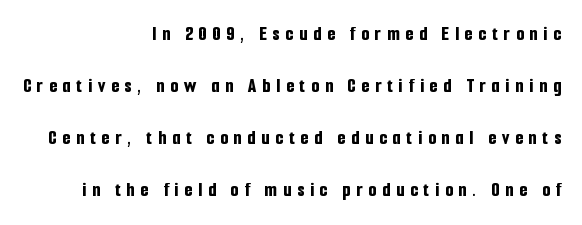
The image shows 21 px bold type, upright; set right-aligned, loose line spacing (2.48x), unusually wide letter spacing (+0.27 em), not underlined.
